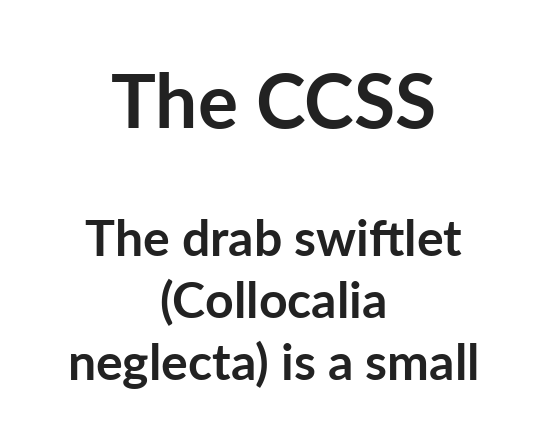
Note the varied advance widths — an 'i' is clearly narrower than an 'm'. The strip under each line holds only bare page. Note: no serifs on the glyphs. The lines are quadded center.
